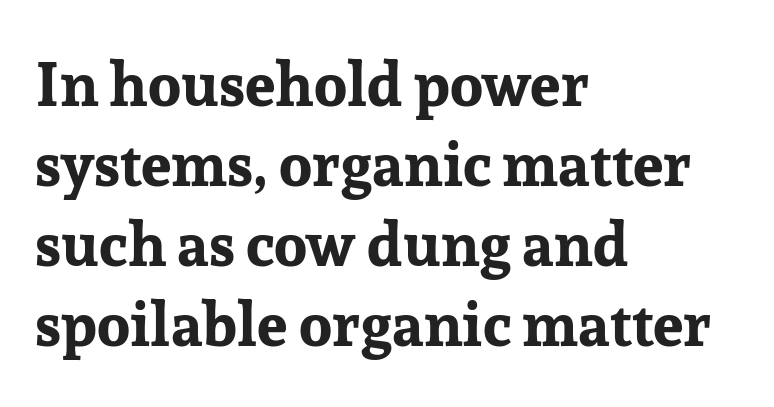
Q: Is the text bold? A: Yes.
Q: Is the text italic (slanted)? A: No, it is upright.
Q: Is the typeface a serif or a sans-serif typeface? A: Serif.
Q: Is the text underlined? A: No.
Q: How is the paragraph aligned? A: Left-aligned.
Q: Is the spacing between letters normal or unusually wide? A: Normal.
Q: Is the spacing between lines tight, normal or loose? A: Normal.
Q: Width (condensed, normal, or wide)? A: Normal.
Q: Stroke contrast? A: Low.
Q: x-height? A: Medium.
Q: Monospaced? A: No.
